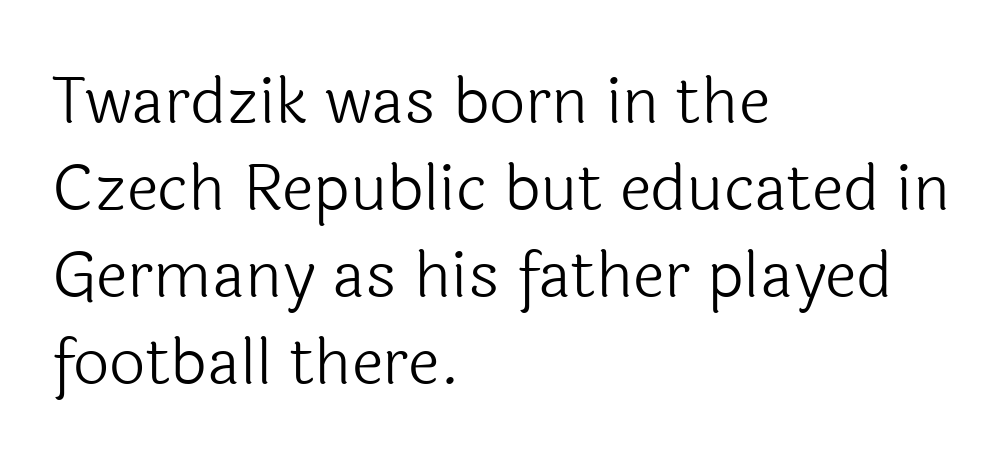
The image shows 64 px light sans-serif type, upright; set left-aligned, normal line spacing (1.36x), normal letter spacing, not underlined; a medium x-height.
